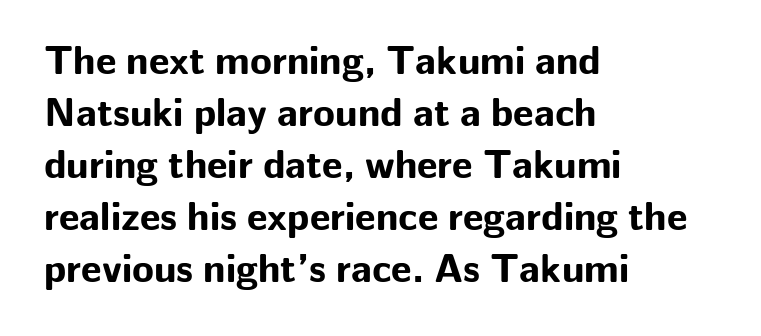
The specimen omits any rule beneath the text block's lines. Set as a true bold cut, around the 700 mark. Observe the absence of serifs on each vertical stroke in this sample. Character widths vary here, with narrow letters taking less room than wide ones. Every stem runs plumb, perpendicular to the baseline. Is there much room between lines? A standard amount, neither cramped nor airy.
